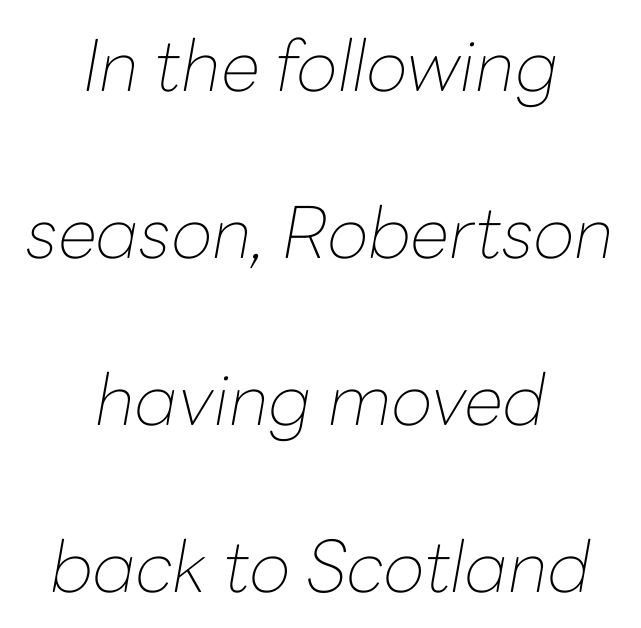
{"italic": "yes", "lean": "right", "slant_degrees": 10, "bold": "no", "weight": "thin", "width": "normal", "stroke_contrast": "low", "x_height": "medium", "monospaced": "no", "underline": "no", "align": "center", "line_spacing": "loose", "line_spacing_ratio": 2.35, "letter_spacing": "normal", "letter_spacing_em": 0.0, "glyph_px": 71}
